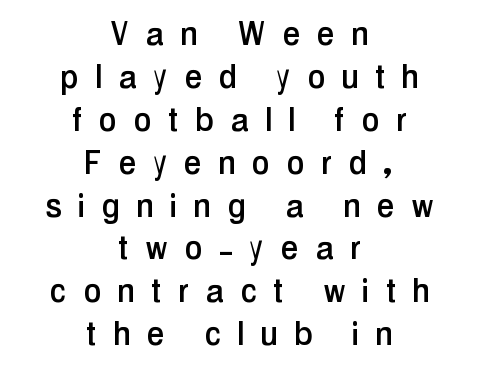
{"serif": "no", "italic": "no", "width": "condensed", "stroke_contrast": "low", "x_height": "medium", "monospaced": "no", "underline": "no", "align": "center", "line_spacing": "tight", "line_spacing_ratio": 1.1, "letter_spacing": "wide", "letter_spacing_em": 0.46, "glyph_px": 39}
